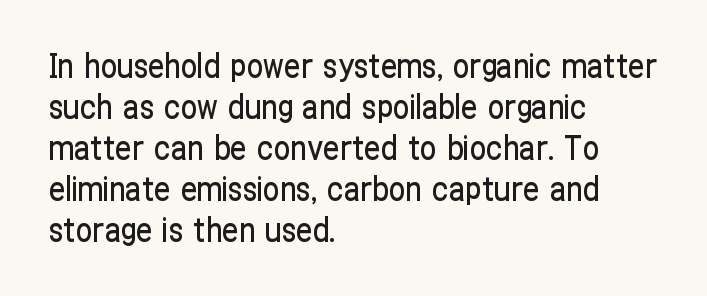
Observe the absence of serifs on each vertical stroke in this sample. Do the characters align in a grid? No, the font is proportional. A roman cut, with each character standing at attention. Honestly, there is no underline to notice here at all.
